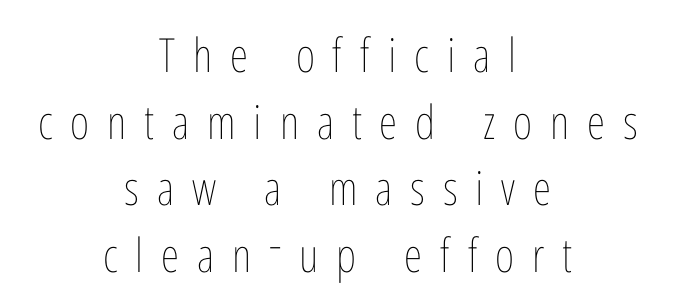
Q: Is the text bold? A: No.
Q: Is the text italic (slanted)? A: No, it is upright.
Q: Is the text underlined? A: No.
Q: How is the paragraph aligned? A: Centered.
Q: Is the spacing between letters normal or unusually wide? A: Unusually wide.
Q: Is the spacing between lines tight, normal or loose? A: Normal.
Q: Width (condensed, normal, or wide)? A: Condensed.
Q: Stroke contrast? A: Low.
Q: x-height? A: Medium.
Q: Monospaced? A: No.
